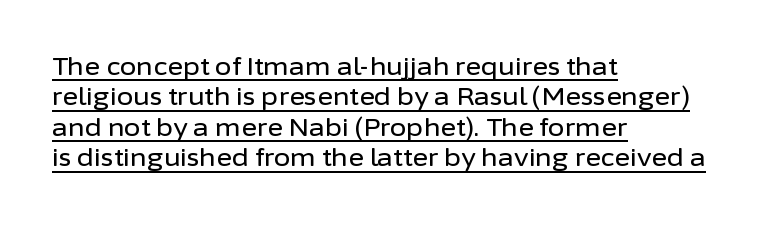
The image shows 24 px text type, upright; set left-aligned, normal line spacing (1.27x), normal letter spacing, underlined.
